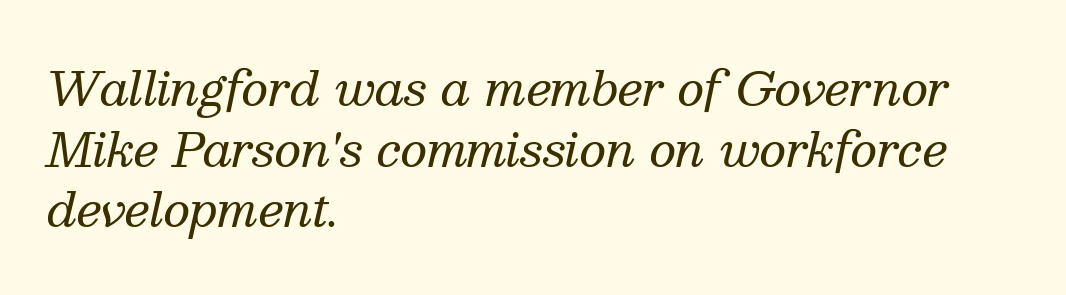
The image shows 47 px regular-weight serif type, italic (leaning right); set left-aligned, normal line spacing (1.29x), normal letter spacing, not underlined; medium stroke contrast and a medium x-height.
